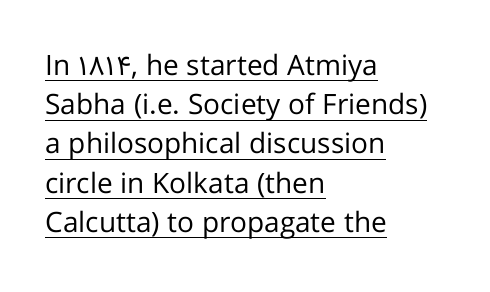
The image shows 28 px regular-weight sans-serif type, upright; set left-aligned, normal line spacing (1.4x), normal letter spacing, underlined; low stroke contrast and a medium x-height.
